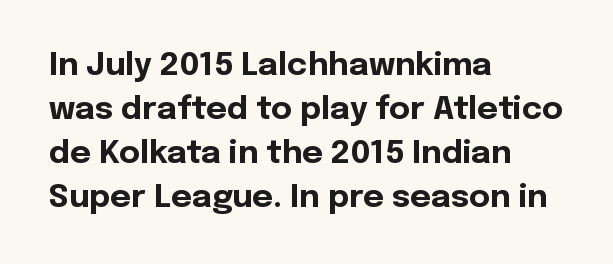
The image shows 32 px bold sans-serif type, upright; set left-aligned, normal line spacing (1.37x), normal letter spacing, not underlined; a medium x-height.
